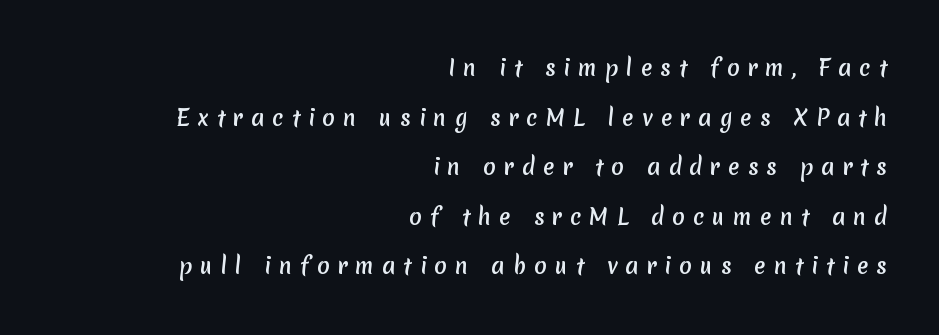
The zone under the glyphs is completely vacant. Summary of vertical rhythm: relaxed, with wide interline spacing. Each word looks stretched out because of the extra space between its letters. Layout note: lines flush right.
